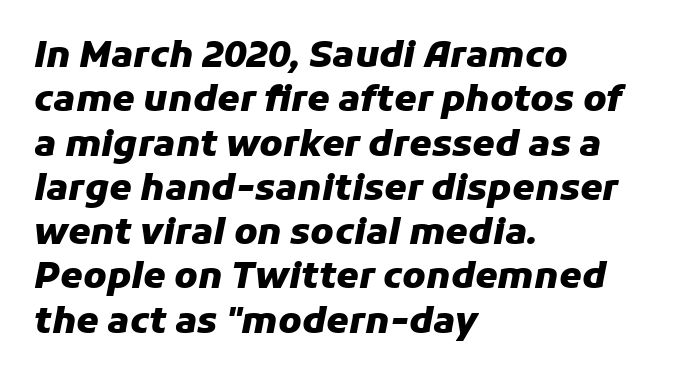
Q: Is the text bold? A: Yes.
Q: Is the text italic (slanted)? A: Yes, it leans right by about 11 degrees.
Q: Is the text underlined? A: No.
Q: How is the paragraph aligned? A: Left-aligned.
Q: Is the spacing between letters normal or unusually wide? A: Normal.
Q: Width (condensed, normal, or wide)? A: Normal.
Q: Stroke contrast? A: Low.
Q: x-height? A: Medium.
Q: Monospaced? A: No.
